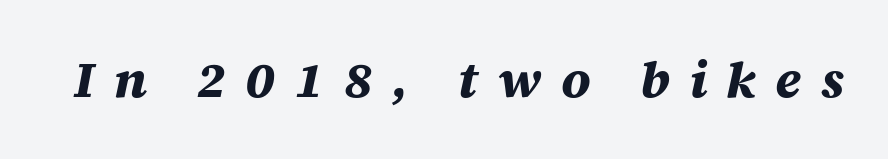
Q: Is the text bold? A: Yes.
Q: Is the text italic (slanted)? A: Yes, it leans right by about 12 degrees.
Q: Is the text underlined? A: No.
Q: Is the spacing between letters normal or unusually wide? A: Unusually wide.
Q: Width (condensed, normal, or wide)? A: Normal.
Q: Stroke contrast? A: Medium.
Q: x-height? A: Large.
Q: Monospaced? A: No.
